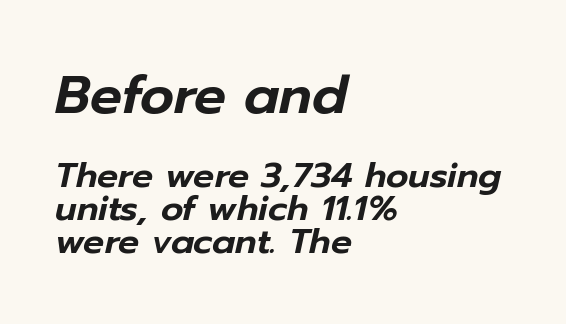
Q: Is the text italic (slanted)? A: Yes, it leans right by about 12 degrees.
Q: Is the text underlined? A: No.
Q: How is the paragraph aligned? A: Left-aligned.
Q: Is the spacing between letters normal or unusually wide? A: Normal.
Q: Is the spacing between lines tight, normal or loose? A: Tight.
Q: Which block of text is set in a larger size, the first (top) or the second (bottom)? A: The first (top) one.
Q: Width (condensed, normal, or wide)? A: Normal.
Q: Stroke contrast? A: Low.
Q: x-height? A: Medium.
Q: Monospaced? A: No.
